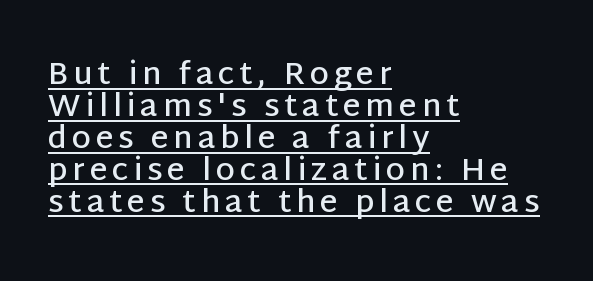
Posture: vertical. The typeface chosen for these lines omits serifs. A continuous stroke trails under the words, as in a hyperlink. Compared with a centered layout, this one pins lines to the left instead. Proportional: the letters do not fall into vertical columns.
